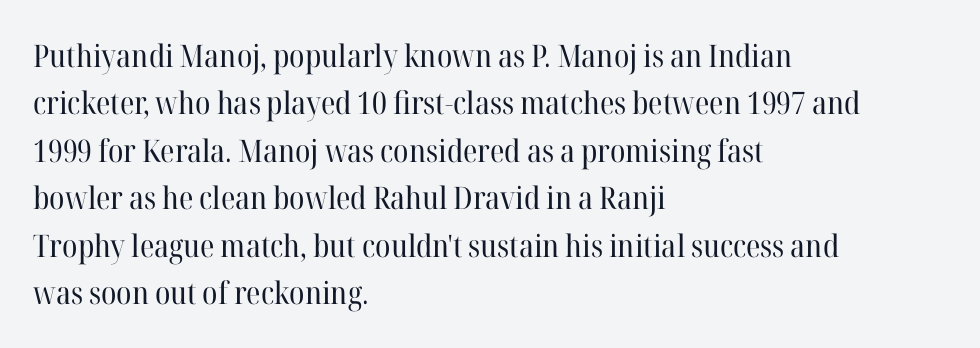
Q: Is the text bold? A: No.
Q: Is the text italic (slanted)? A: No, it is upright.
Q: Is the typeface a serif or a sans-serif typeface? A: Serif.
Q: Is the text underlined? A: No.
Q: How is the paragraph aligned? A: Left-aligned.
Q: Is the spacing between letters normal or unusually wide? A: Normal.
Q: Is the spacing between lines tight, normal or loose? A: Normal.
Q: Width (condensed, normal, or wide)? A: Normal.
Q: Stroke contrast? A: High.
Q: x-height? A: Medium.
Q: Monospaced? A: No.
